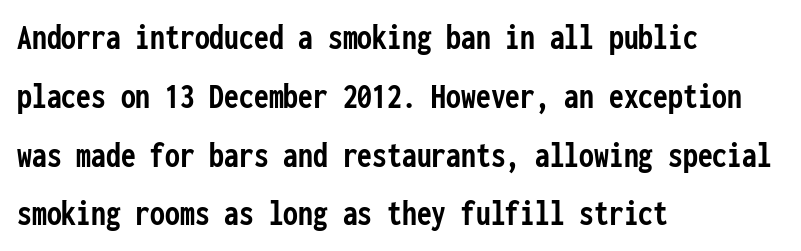
A typesetter would call this zero additional tracking. Is the block centered? No — it sits flush against the left margin. Typesetter's note: full bold, strokes at maximum text heaviness. This sample uses a sans-serif face.
